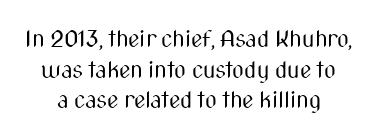
Q: Is the text bold? A: No.
Q: Is the text italic (slanted)? A: No, it is upright.
Q: Is the text underlined? A: No.
Q: Is the spacing between letters normal or unusually wide? A: Normal.
Q: Is the spacing between lines tight, normal or loose? A: Normal.
